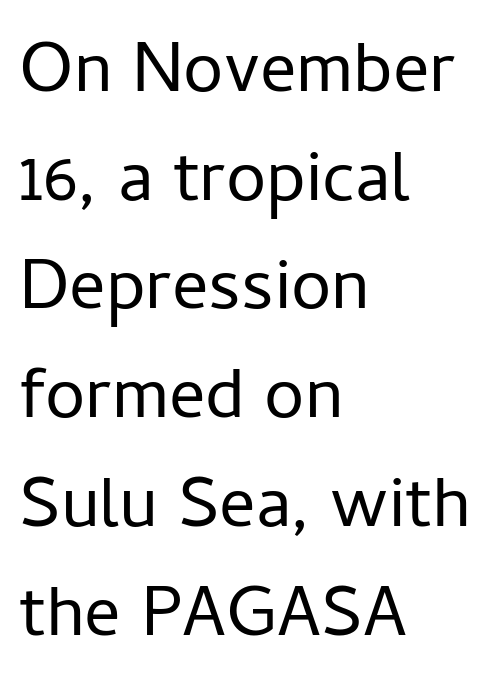
The image shows 72 px regular-weight sans-serif type, upright; set left-aligned, normal line spacing (1.51x), normal letter spacing, not underlined; low stroke contrast and a medium x-height.
